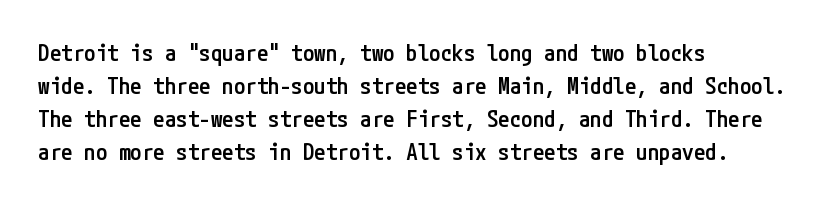
The image shows 23 px text type, upright; set left-aligned, normal line spacing (1.43x), normal letter spacing, not underlined.
